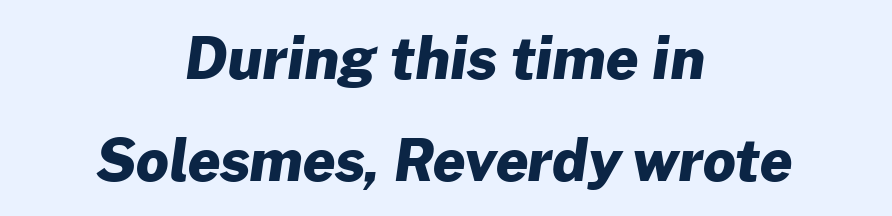
{"serif": "no", "bold": "yes", "weight": "heavy", "width": "normal", "stroke_contrast": "low", "x_height": "medium", "monospaced": "no", "underline": "no", "align": "center", "line_spacing_ratio": 1.79, "letter_spacing": "normal", "letter_spacing_em": 0.0, "glyph_px": 57}
